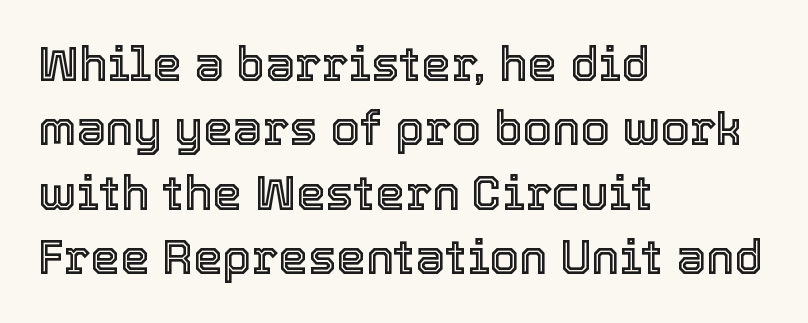
The typesetter chose a ragged-right arrangement here. The block of text has a typical density, with ordinary space between rows. Glyph-to-glyph distance matches everyday printed text. Note the varied advance widths — an 'i' is clearly narrower than an 'm'. The string is rendered with underlining switched off.
